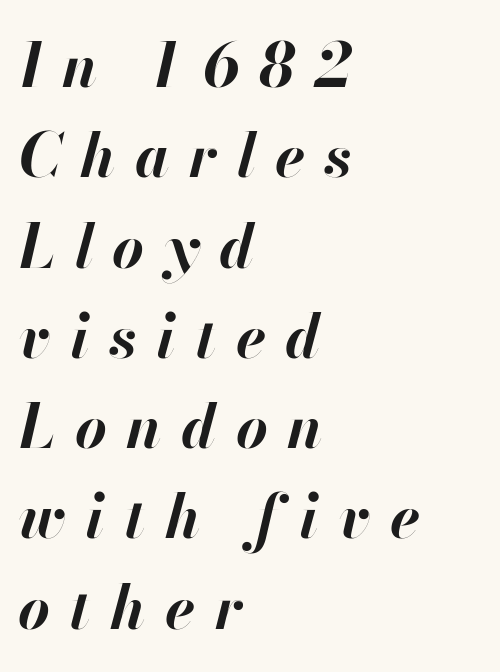
Each line starts at the same left margin while the right side varies. Has an underline been added? It has not. These lines carry a lot of weight — the face is fully bold. The passage shown is typed in a proportional face where columns would drift.
